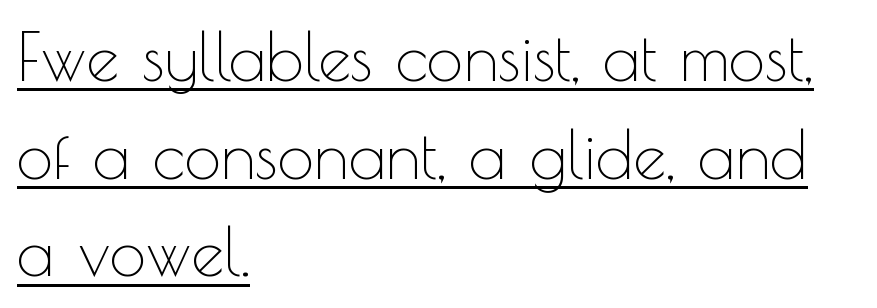
In terms of letterform style, serifs are entirely absent. The rendering uses natural spacing where letterforms have individual widths. The tracking reads as untouched default to a designer's eye. Line spacing here is normal.
